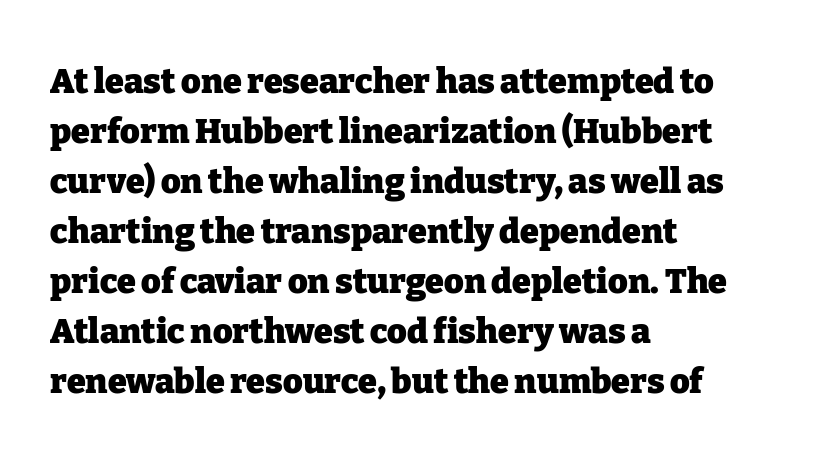
The face used here is proportionally spaced, like ordinary book or web type. Nobody drew a line under any word here. Set as a true bold cut, around the 700 mark. The face used here is seriffed, in the tradition of book romans. Each new line begins a customary step beneath the previous one.
